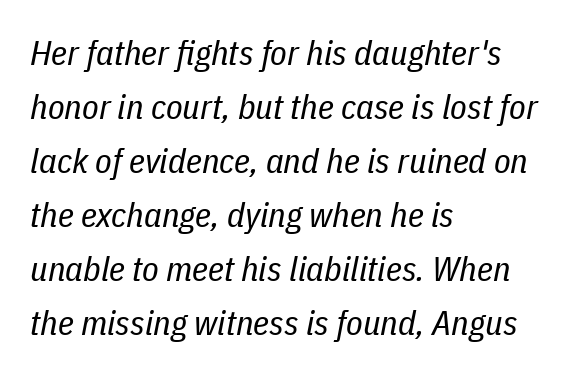
Each line starts at the same left margin while the right side varies. Weight: not bold — regular or lighter. Descenders hang freely into open space. Short note: letters normally spaced. In terms of posture, this sample is oblique. Spacing verdict: proportional, widths tailored to each character.
